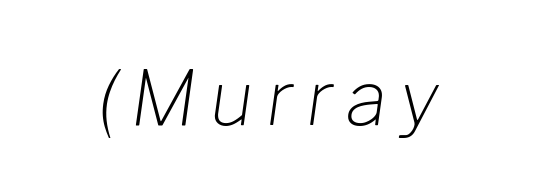
Q: Is the text bold? A: No.
Q: Is the text italic (slanted)? A: Yes, it leans right by about 8 degrees.
Q: Is the text underlined? A: No.
Q: Width (condensed, normal, or wide)? A: Normal.
Q: Stroke contrast? A: Low.
Q: x-height? A: Medium.
Q: Monospaced? A: No.
